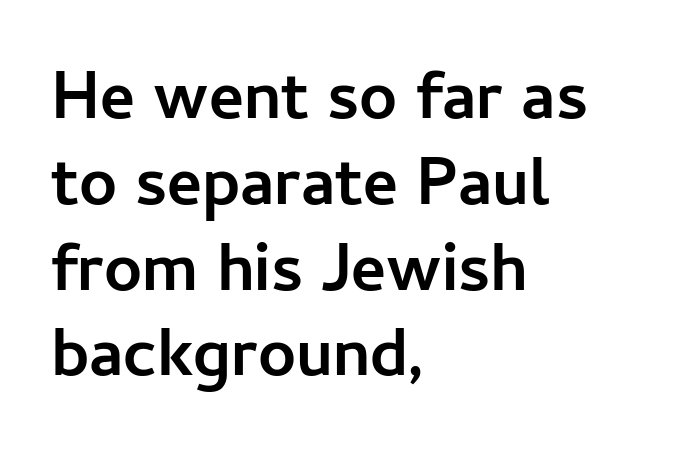
The image shows 67 px semibold sans-serif type, upright; set left-aligned, normal line spacing (1.28x), normal letter spacing, not underlined; low stroke contrast and a medium x-height.
